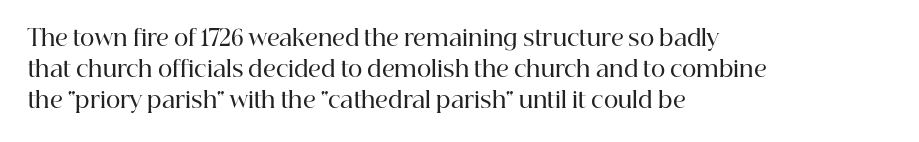
{"italic": "no", "bold": "semi", "underline": "no", "align": "left", "line_spacing": "normal", "line_spacing_ratio": 1.41, "letter_spacing": "normal", "letter_spacing_em": 0.0, "glyph_px": 22}
